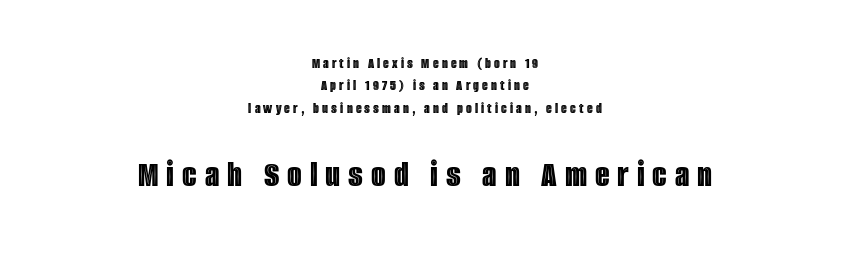
Q: Is the text italic (slanted)? A: No, it is upright.
Q: Is the text underlined? A: No.
Q: How is the paragraph aligned? A: Centered.
Q: Is the spacing between letters normal or unusually wide? A: Unusually wide.
Q: Is the spacing between lines tight, normal or loose? A: Normal.
Q: Which block of text is set in a larger size, the first (top) or the second (bottom)? A: The second (bottom) one.
Q: Width (condensed, normal, or wide)? A: Condensed.
Q: x-height? A: Large.
Q: Monospaced? A: No.
